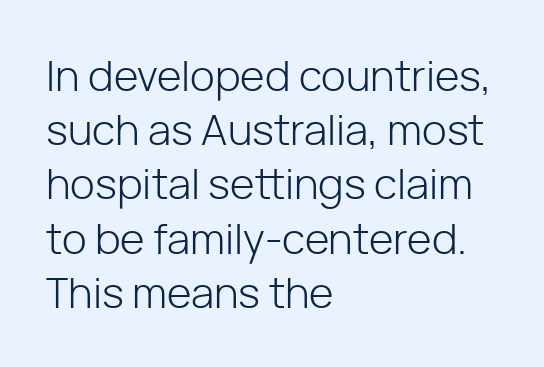
The image shows 42 px light sans-serif type, upright; set left-aligned, normal line spacing (1.29x), normal letter spacing, not underlined; low stroke contrast and a medium x-height.
